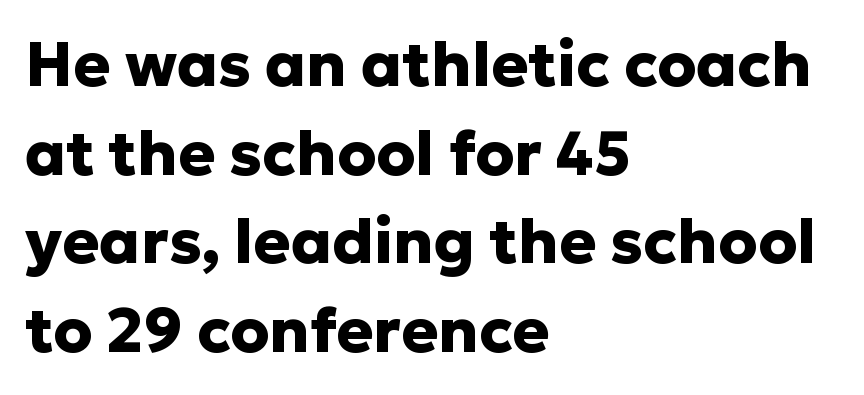
{"serif": "no", "italic": "no", "bold": "yes", "weight": "heavy", "width": "normal", "stroke_contrast": "low", "x_height": "medium", "monospaced": "no", "underline": "no", "align": "left", "line_spacing": "normal", "line_spacing_ratio": 1.43, "letter_spacing": "normal", "letter_spacing_em": 0.0, "glyph_px": 62}
